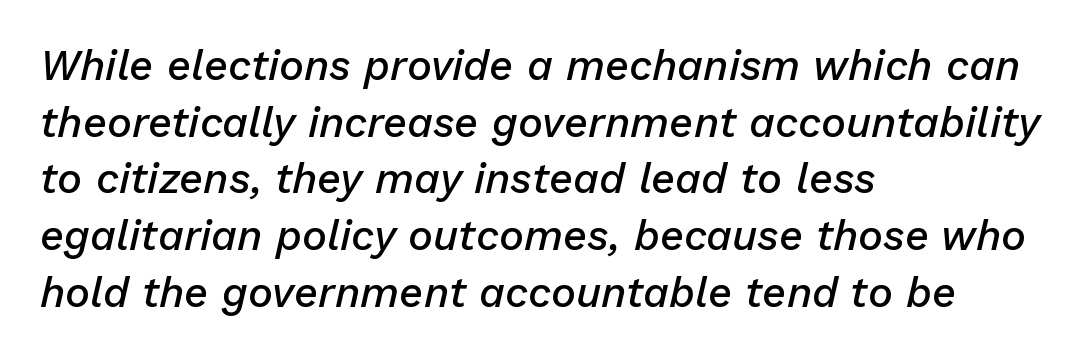
Descenders hang freely into open space. Baseline-to-baseline distance is the conventional proportion of letter height. Quick note: italic. I'd describe the lettering as semibold — firm but not a full bold.
